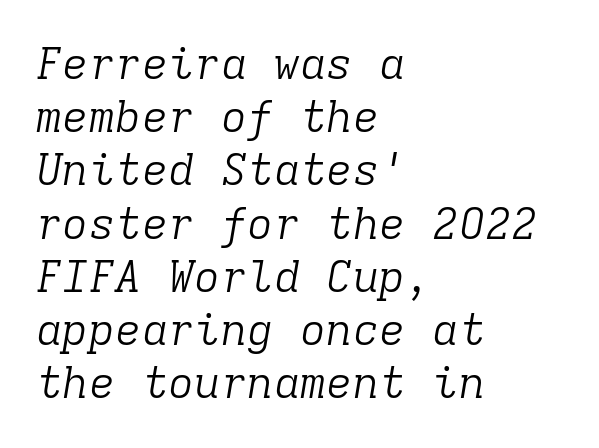
{"serif": "yes", "italic": "yes", "lean": "right", "slant_degrees": 9, "bold": "no", "weight": "light", "width": "normal", "stroke_contrast": "low", "x_height": "medium", "monospaced": "yes", "underline": "no", "align": "left", "line_spacing_ratio": 1.21, "letter_spacing": "normal", "letter_spacing_em": 0.0, "glyph_px": 44}
